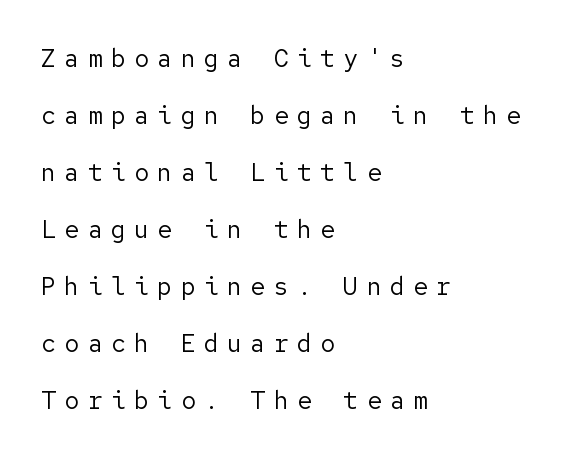
Q: Is the text bold? A: No.
Q: Is the text italic (slanted)? A: No, it is upright.
Q: Is the text underlined? A: No.
Q: How is the paragraph aligned? A: Left-aligned.
Q: Is the spacing between letters normal or unusually wide? A: Unusually wide.
Q: Is the spacing between lines tight, normal or loose? A: Loose.
